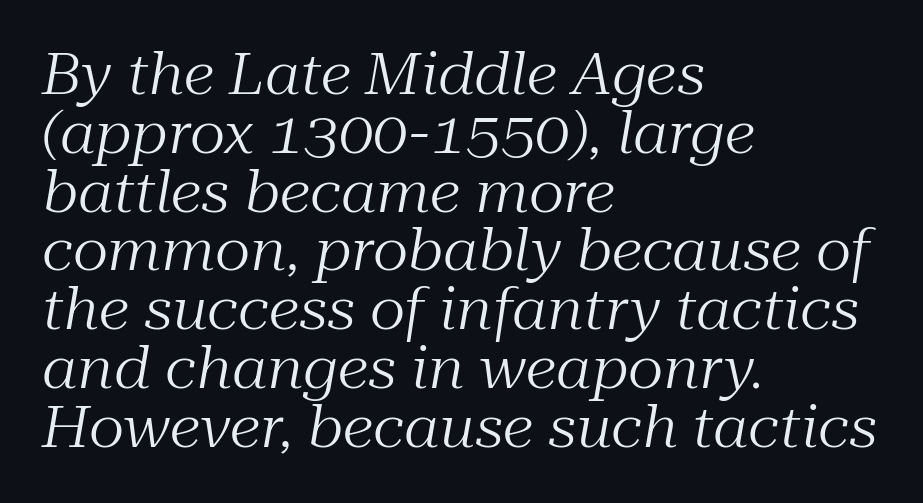
The image shows 56 px regular-weight serif type, italic (leaning right); set left-aligned, tight line spacing (1.05x), normal letter spacing, not underlined; medium stroke contrast and a medium x-height.
